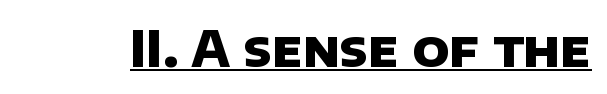
Q: Is the text bold? A: Yes.
Q: Is the typeface a serif or a sans-serif typeface? A: Sans-serif.
Q: Is the text underlined? A: Yes.
Q: Is the spacing between letters normal or unusually wide? A: Normal.
Q: Width (condensed, normal, or wide)? A: Normal.
Q: Stroke contrast? A: Low.
Q: x-height? A: Large.
Q: Monospaced? A: No.
